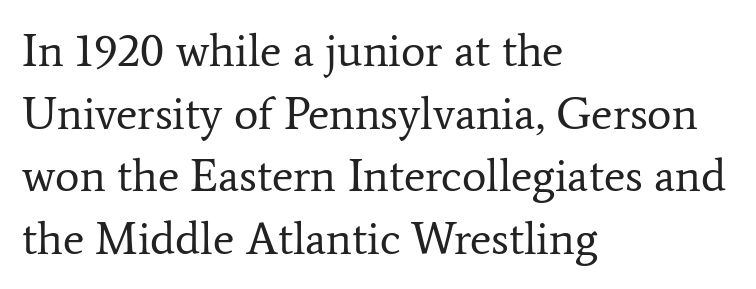
Q: Is the text bold? A: No.
Q: Is the text italic (slanted)? A: No, it is upright.
Q: Is the typeface a serif or a sans-serif typeface? A: Serif.
Q: Is the text underlined? A: No.
Q: How is the paragraph aligned? A: Left-aligned.
Q: Is the spacing between letters normal or unusually wide? A: Normal.
Q: Is the spacing between lines tight, normal or loose? A: Normal.
Q: Width (condensed, normal, or wide)? A: Normal.
Q: Stroke contrast? A: Low.
Q: x-height? A: Medium.
Q: Monospaced? A: No.
